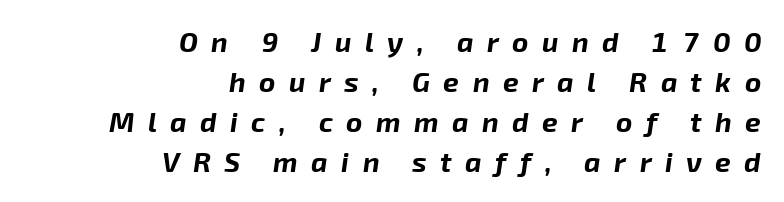
Q: Is the text bold? A: Yes.
Q: Is the text italic (slanted)? A: Yes, it leans right by about 8 degrees.
Q: Is the text underlined? A: No.
Q: How is the paragraph aligned? A: Right-aligned.
Q: Is the spacing between letters normal or unusually wide? A: Unusually wide.
Q: Is the spacing between lines tight, normal or loose? A: Normal.
Q: Width (condensed, normal, or wide)? A: Normal.
Q: Stroke contrast? A: Low.
Q: x-height? A: Medium.
Q: Monospaced? A: No.
